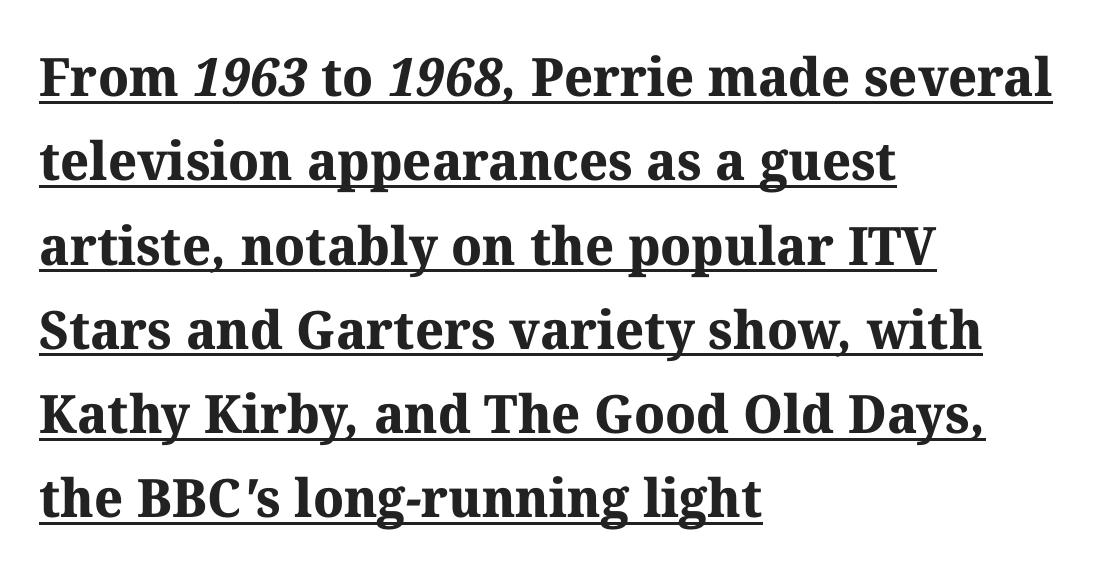
Q: Is the text bold? A: Yes.
Q: Is the typeface a serif or a sans-serif typeface? A: Serif.
Q: Is the text underlined? A: Yes.
Q: How is the paragraph aligned? A: Left-aligned.
Q: Is the spacing between letters normal or unusually wide? A: Normal.
Q: Is the spacing between lines tight, normal or loose? A: Normal.
Q: Width (condensed, normal, or wide)? A: Normal.
Q: Stroke contrast? A: Medium.
Q: x-height? A: Medium.
Q: Monospaced? A: No.
